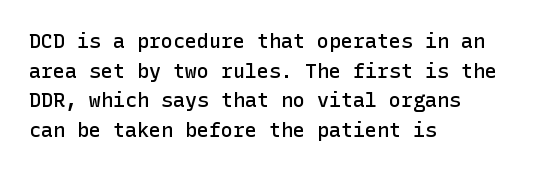
Descender tails drop into unmarked territory. Students, note that the glyphs here touch the page at normal intervals. Whoever set this chose a conventional vertical rhythm. These lines were composed using upright roman letters.
